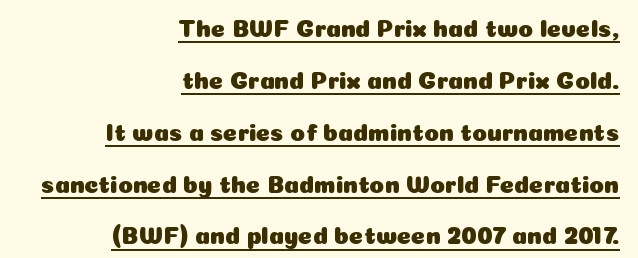
The typesetter has applied underlining to the passage shown. The compositor pushed each line to the right boundary. Glyph-to-glyph distance matches everyday printed text. Does the lettering tilt? It doesn't — this is upright.
